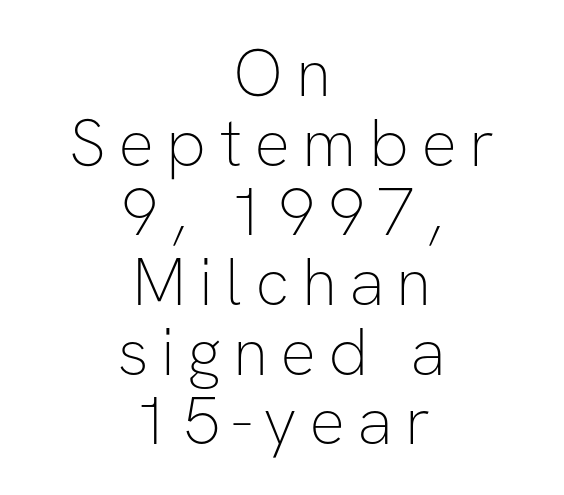
The designer dialed line spacing down below the default. The font family rendered here belongs to the sans-serif group. Do the characters align in a grid? No, the font is proportional. Summary of weight: not heavy and not bold.
